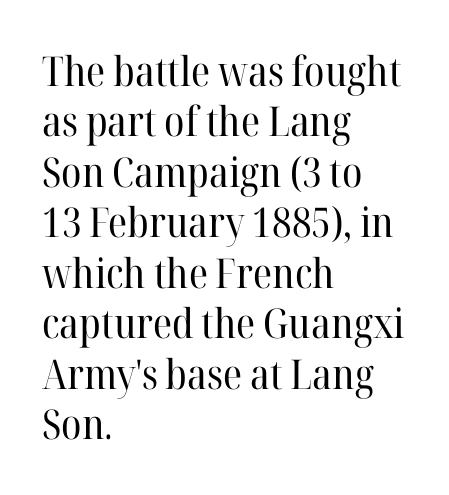
Q: Is the text bold? A: No.
Q: Is the text italic (slanted)? A: No, it is upright.
Q: Is the typeface a serif or a sans-serif typeface? A: Serif.
Q: Is the text underlined? A: No.
Q: How is the paragraph aligned? A: Left-aligned.
Q: Is the spacing between letters normal or unusually wide? A: Normal.
Q: Width (condensed, normal, or wide)? A: Normal.
Q: Stroke contrast? A: High.
Q: x-height? A: Medium.
Q: Monospaced? A: No.
